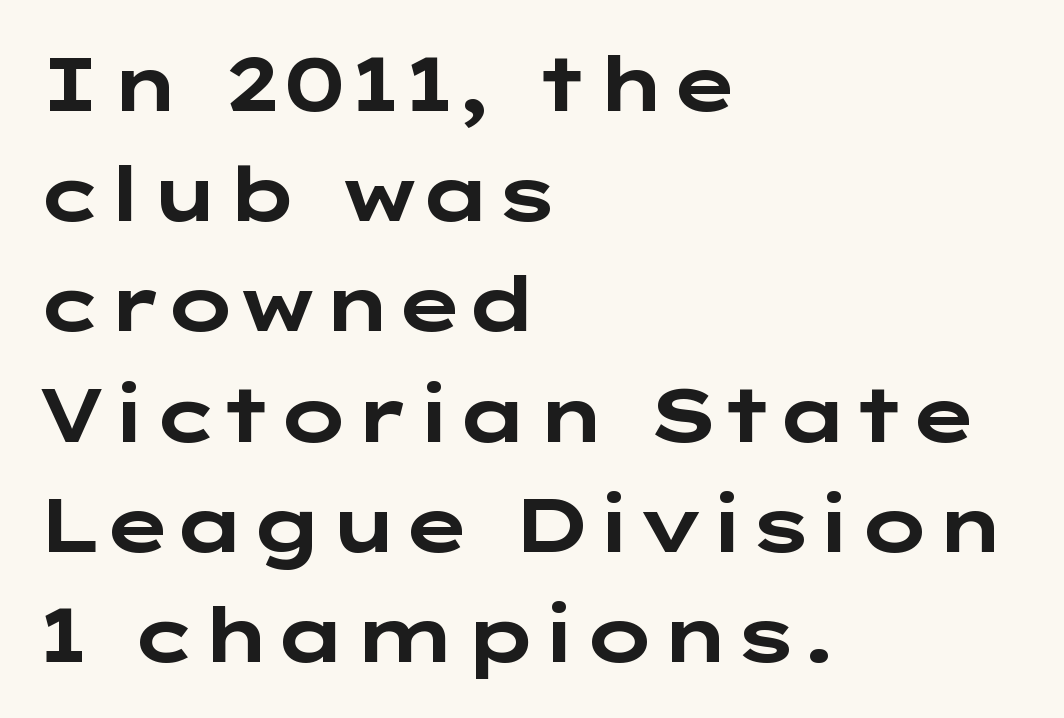
The image shows 75 px bold, wide sans-serif type, upright; set left-aligned, normal line spacing (1.47x), normal letter spacing, not underlined; low stroke contrast and a medium x-height.
